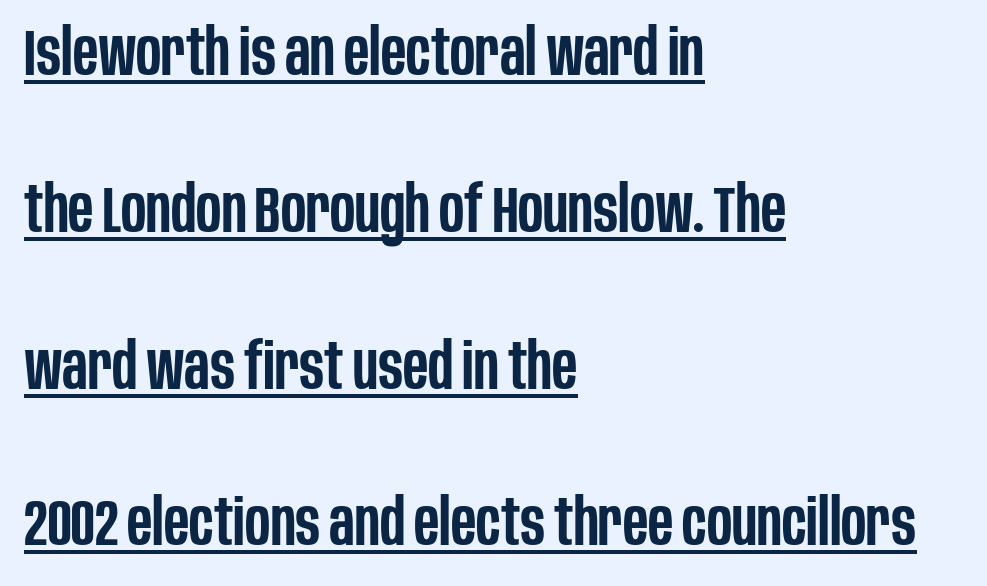
{"serif": "no", "italic": "no", "bold": "semi", "weight": "semibold", "width": "condensed", "stroke_contrast": "low", "x_height": "large", "monospaced": "no", "underline": "yes", "align": "left", "line_spacing": "loose", "line_spacing_ratio": 2.45, "letter_spacing": "normal", "letter_spacing_em": 0.0, "glyph_px": 64}
